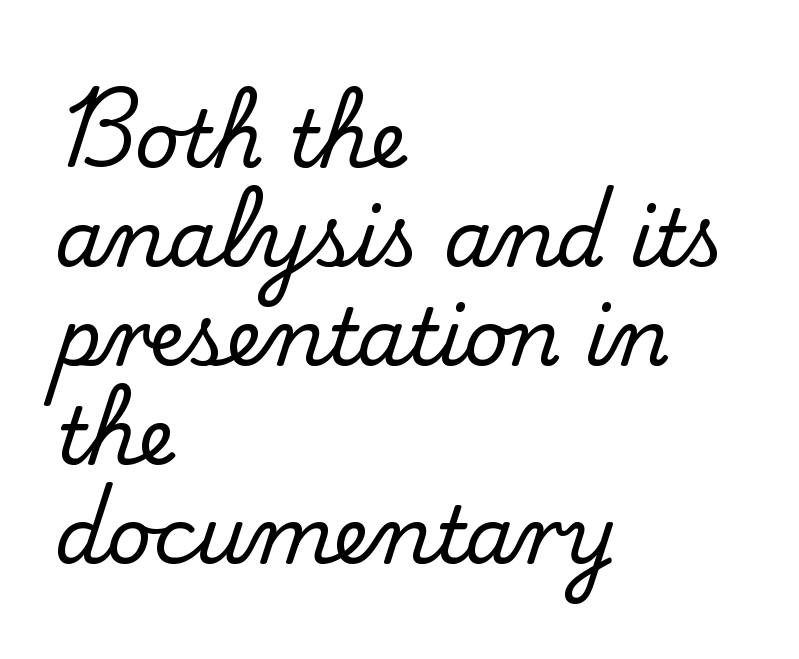
The image shows 78 px serif type; set left-aligned, normal line spacing (1.27x), normal letter spacing, not underlined; medium stroke contrast and a small x-height.
